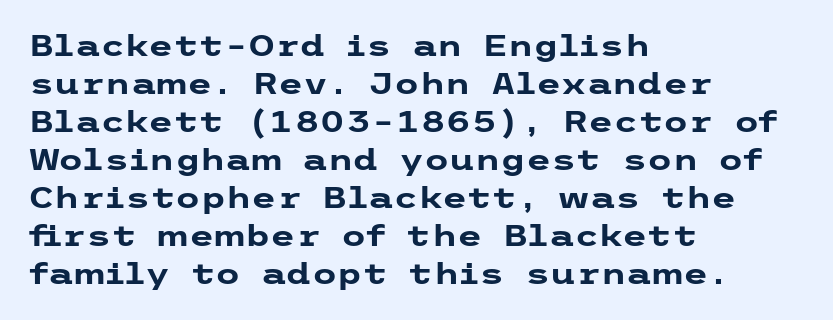
Q: Is the text bold? A: Yes.
Q: Is the text italic (slanted)? A: No, it is upright.
Q: Is the typeface a serif or a sans-serif typeface? A: Sans-serif.
Q: Is the text underlined? A: No.
Q: How is the paragraph aligned? A: Left-aligned.
Q: Is the spacing between letters normal or unusually wide? A: Normal.
Q: Is the spacing between lines tight, normal or loose? A: Normal.
Q: Width (condensed, normal, or wide)? A: Wide.
Q: Stroke contrast? A: Low.
Q: x-height? A: Medium.
